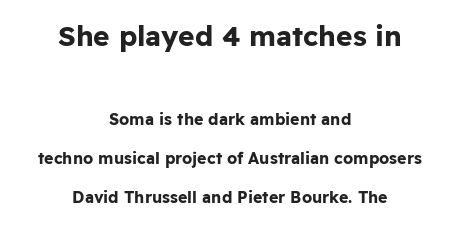
The image shows 28 px bold sans-serif type, upright; set centered, loose line spacing (2.44x), normal letter spacing, not underlined; the first (top) block is 1.75x larger; low stroke contrast and a medium x-height.
